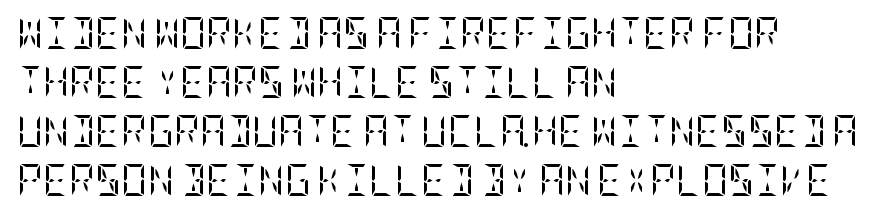
The rendering keeps characters at their native spacing. Short and long lines alike share a common starting point at left. Vertical spacing — default. Is this a sans? No — the strokes have serifs. Bare-footed words on every line. Characters remain perfectly vertical along every line.
